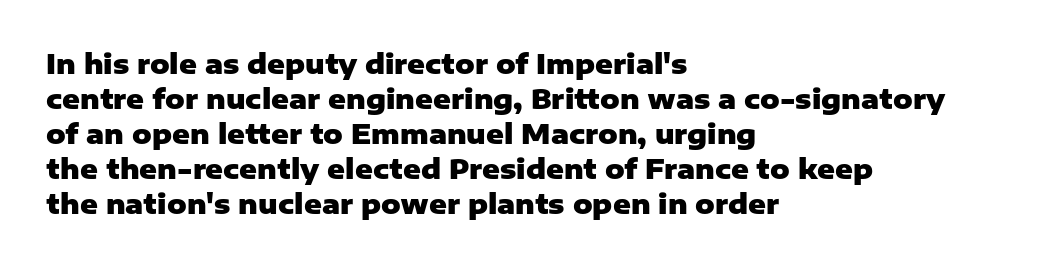
Is there much room between lines? A standard amount, neither cramped nor airy. Emphasis by weight is at full strength: bold. Each word holds together tightly as a unit, with standard inter-letter gaps. Rule under the text: the space is simply empty. Style check: upright. Does the copy run flush right? No — it runs flush left.
